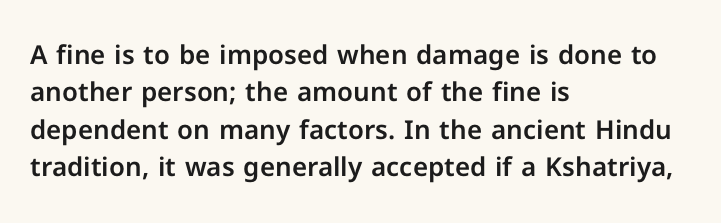
A typesetter would call this zero additional tracking. The string is rendered with underlining switched off. Reading down the block, your eye returns to a fixed left position each line. The lines sit at an ordinary, default distance from one another.
